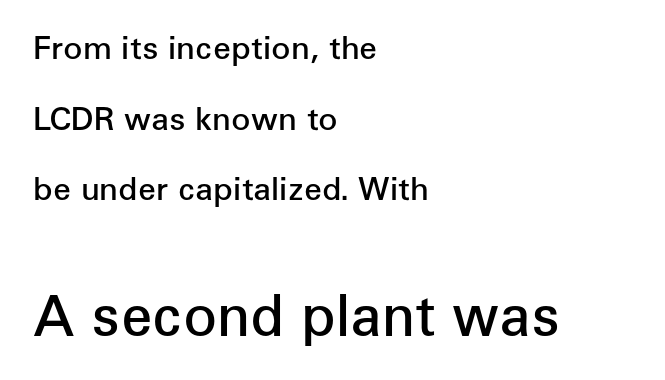
{"serif": "no", "italic": "no", "bold": "semi", "weight": "semibold", "width": "normal", "stroke_contrast": "low", "x_height": "medium", "monospaced": "no", "underline": "no", "align": "left", "line_spacing": "loose", "line_spacing_ratio": 2.21, "letter_spacing": "normal", "letter_spacing_em": 0.0, "larger_block": "second", "size_ratio": 1.75, "glyph_px": 56}
